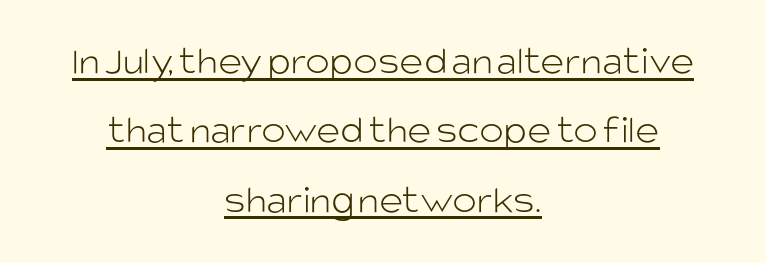
Are there feet on the stems? There aren't — it's a sans. Every row of glyphs is offset so its center matches the block's center. Designer's note — italics off, roman on. No extra tracking has been applied to these lines. Rows of type keep a routine distance in the vertical direction.
